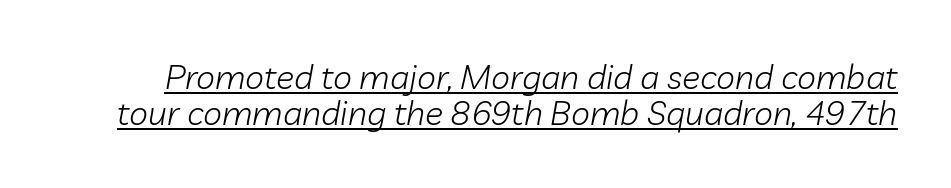
{"italic": "yes", "lean": "right", "slant_degrees": 10, "bold": "no", "weight": "light", "width": "normal", "stroke_contrast": "low", "x_height": "medium", "monospaced": "no", "underline": "yes", "line_spacing": "tight", "line_spacing_ratio": 1.05, "letter_spacing": "normal", "letter_spacing_em": 0.0, "glyph_px": 34}
